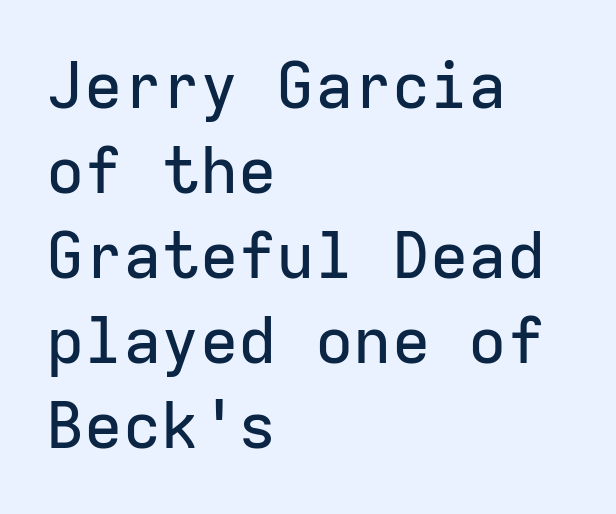
The image shows 64 px sans-serif type, upright, monospaced; set left-aligned, normal line spacing (1.33x), normal letter spacing, not underlined; low stroke contrast and a medium x-height.
